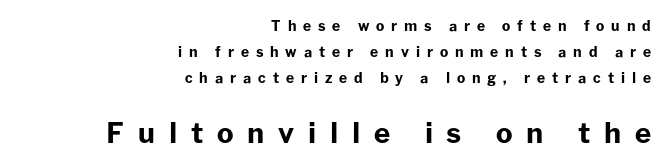
{"serif": "no", "italic": "no", "bold": "yes", "weight": "bold", "width": "normal", "stroke_contrast": "low", "x_height": "medium", "monospaced": "no", "underline": "no", "align": "right", "line_spacing_ratio": 1.85, "letter_spacing": "wide", "letter_spacing_em": 0.49, "larger_block": "second", "size_ratio": 2.0, "glyph_px": 28}
